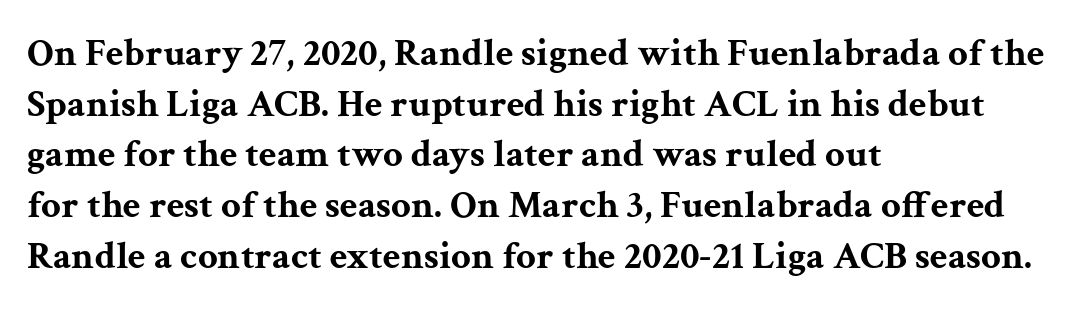
Q: Is the text bold? A: Yes.
Q: Is the text italic (slanted)? A: No, it is upright.
Q: Is the typeface a serif or a sans-serif typeface? A: Serif.
Q: Is the text underlined? A: No.
Q: How is the paragraph aligned? A: Left-aligned.
Q: Is the spacing between letters normal or unusually wide? A: Normal.
Q: Is the spacing between lines tight, normal or loose? A: Normal.
Q: Width (condensed, normal, or wide)? A: Wide.
Q: Stroke contrast? A: Medium.
Q: x-height? A: Medium.
Q: Monospaced? A: No.
